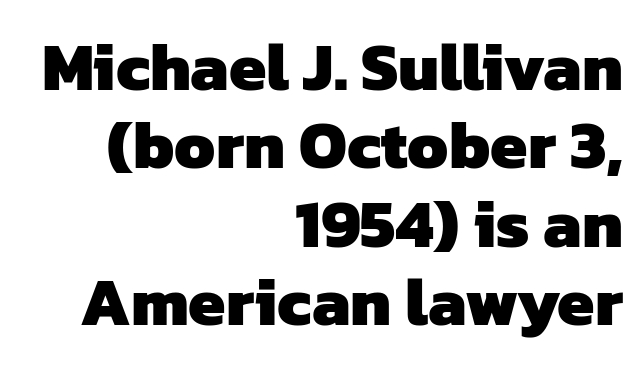
The image shows 67 px heavy sans-serif type; set right-aligned, line spacing 1.17x, normal letter spacing, not underlined; low stroke contrast and a medium x-height.
